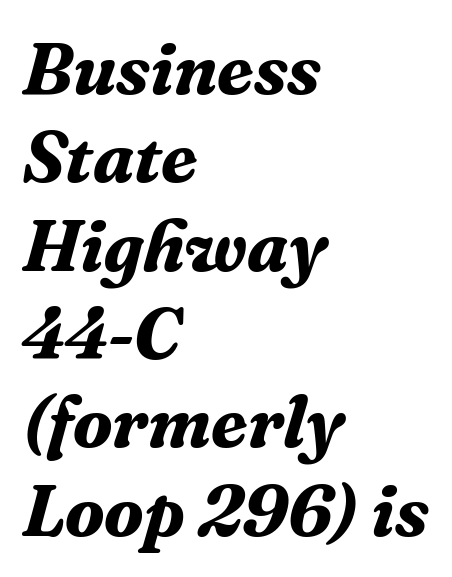
{"serif": "yes", "italic": "yes", "lean": "right", "slant_degrees": 16, "bold": "yes", "weight": "bold", "width": "normal", "stroke_contrast": "medium", "x_height": "medium", "monospaced": "no", "underline": "no", "align": "left", "line_spacing_ratio": 1.21, "letter_spacing": "normal", "letter_spacing_em": 0.0, "glyph_px": 73}
